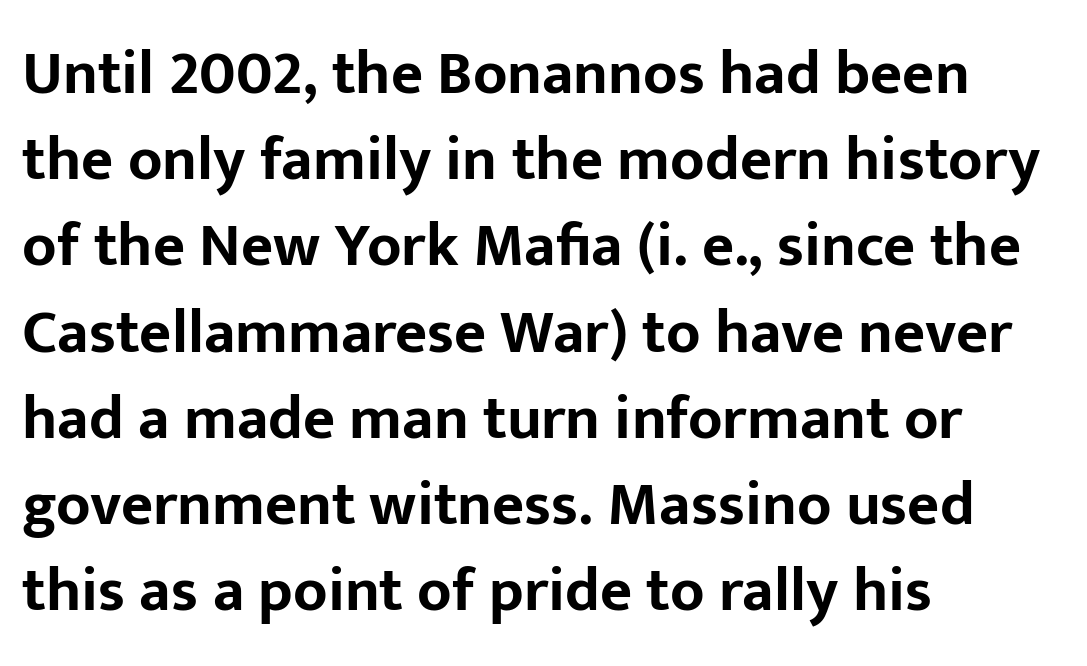
{"serif": "no", "italic": "no", "bold": "yes", "weight": "bold", "width": "normal", "stroke_contrast": "low", "x_height": "medium", "monospaced": "no", "underline": "no", "align": "left", "line_spacing": "normal", "line_spacing_ratio": 1.39, "letter_spacing": "normal", "letter_spacing_em": 0.0, "glyph_px": 62}
